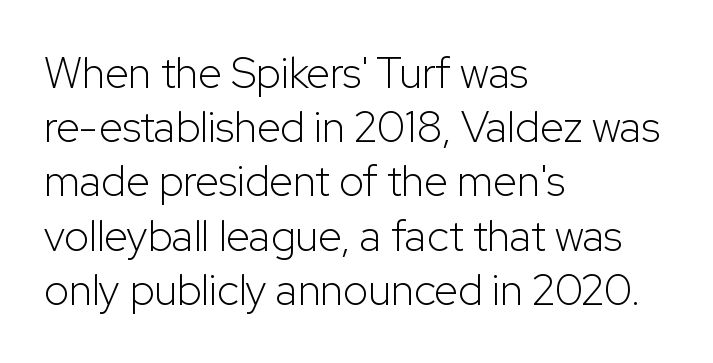
Q: Is the text bold? A: No.
Q: Is the text italic (slanted)? A: No, it is upright.
Q: Is the typeface a serif or a sans-serif typeface? A: Sans-serif.
Q: Is the text underlined? A: No.
Q: How is the paragraph aligned? A: Left-aligned.
Q: Is the spacing between letters normal or unusually wide? A: Normal.
Q: Is the spacing between lines tight, normal or loose? A: Normal.
Q: Width (condensed, normal, or wide)? A: Normal.
Q: Stroke contrast? A: Low.
Q: x-height? A: Medium.
Q: Monospaced? A: No.
